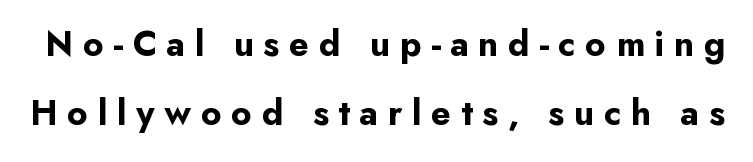
The image shows 36 px bold sans-serif type, upright; set loose line spacing (1.91x), unusually wide letter spacing (+0.27 em), not underlined; low stroke contrast and a small x-height.
